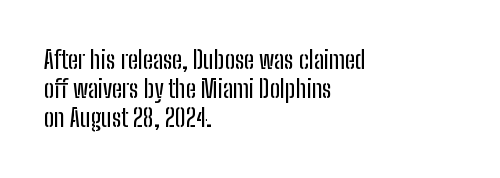
{"italic": "no", "underline": "no", "align": "left", "line_spacing_ratio": 1.17, "letter_spacing": "normal", "letter_spacing_em": 0.0, "glyph_px": 25}
